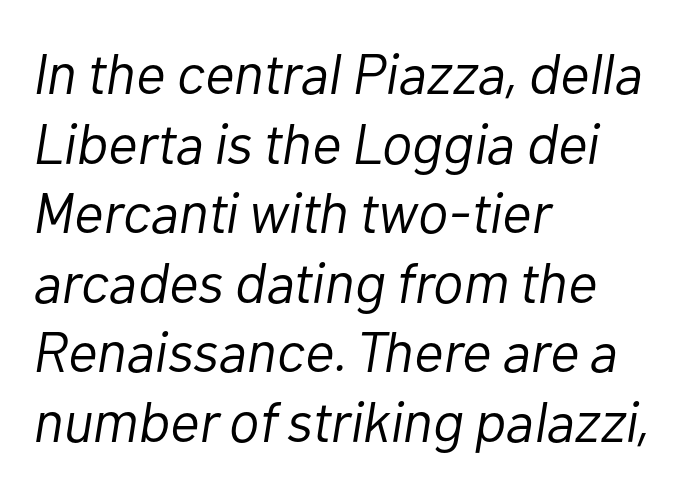
The image shows 57 px light type, italic (leaning right); set left-aligned, line spacing 1.22x, normal letter spacing, not underlined; low stroke contrast and a medium x-height.
